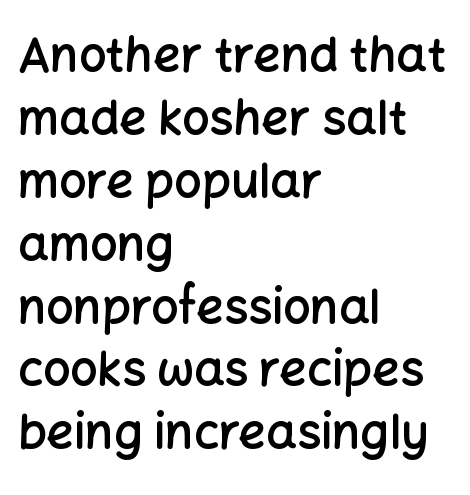
The image shows 48 px semibold sans-serif type, upright; set left-aligned, normal line spacing (1.31x), normal letter spacing, not underlined; low stroke contrast and a medium x-height.
